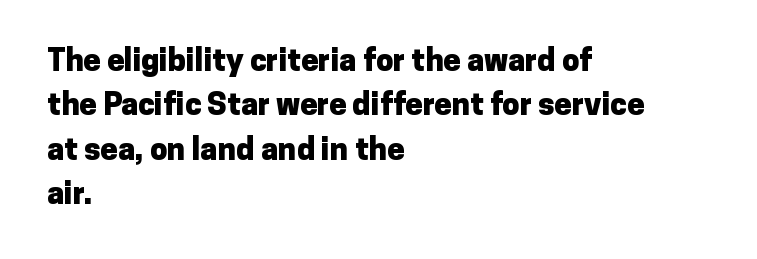
The image shows 31 px heavy sans-serif type, upright; set left-aligned, normal line spacing (1.43x), normal letter spacing, not underlined; low stroke contrast and a medium x-height.
